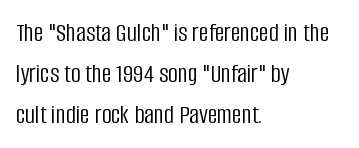
The image shows 27 px text type, upright; set left-aligned, normal line spacing (1.51x), normal letter spacing, not underlined.
